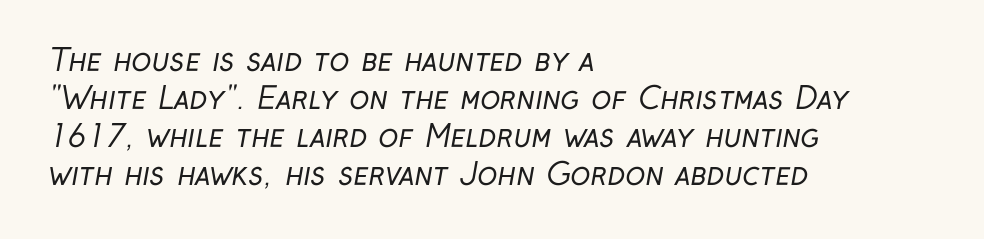
{"serif": "no", "bold": "no", "weight": "regular", "width": "condensed", "stroke_contrast": "low", "x_height": "medium", "monospaced": "no", "underline": "no", "align": "left", "line_spacing": "normal", "line_spacing_ratio": 1.27, "letter_spacing": "normal", "letter_spacing_em": 0.0, "glyph_px": 30}
